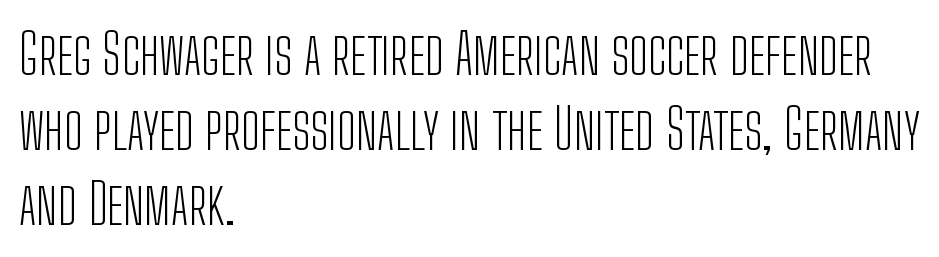
{"serif": "no", "italic": "no", "bold": "no", "weight": "light", "width": "condensed", "stroke_contrast": "low", "x_height": "medium", "monospaced": "no", "underline": "no", "align": "left", "line_spacing": "normal", "line_spacing_ratio": 1.34, "letter_spacing": "normal", "letter_spacing_em": 0.0, "glyph_px": 56}
